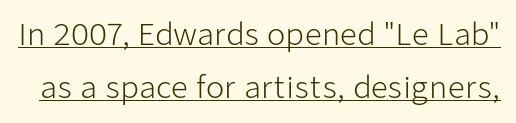
{"serif": "no", "italic": "no", "bold": "no", "weight": "light", "width": "normal", "stroke_contrast": "low", "x_height": "medium", "monospaced": "no", "underline": "yes", "line_spacing_ratio": 1.77, "letter_spacing": "normal", "letter_spacing_em": 0.0, "glyph_px": 30}
